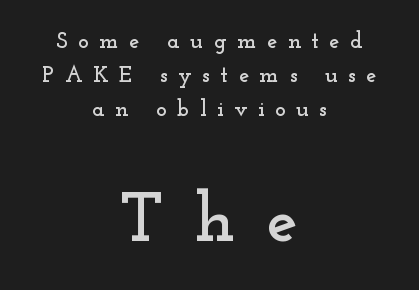
{"serif": "yes", "italic": "no", "width": "wide", "stroke_contrast": "low", "x_height": "small", "monospaced": "no", "underline": "no", "align": "center", "line_spacing": "normal", "line_spacing_ratio": 1.48, "letter_spacing": "wide", "letter_spacing_em": 0.45, "larger_block": "second", "size_ratio": 3.04, "glyph_px": 70}
